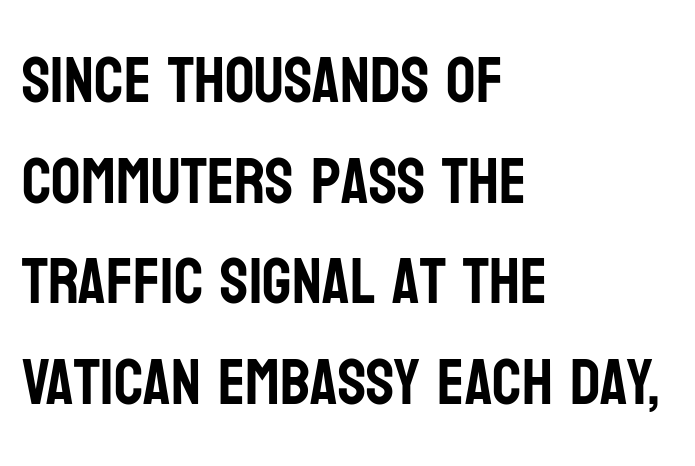
The image shows 65 px condensed sans-serif type, upright; set left-aligned, normal line spacing (1.55x), normal letter spacing, not underlined; low stroke contrast and a large x-height.
